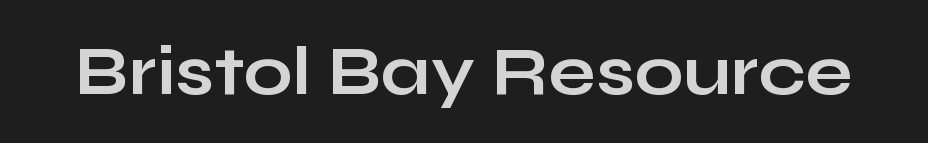
The image shows 69 px bold, wide sans-serif type, upright; set normal letter spacing, not underlined; low stroke contrast and a medium x-height.
